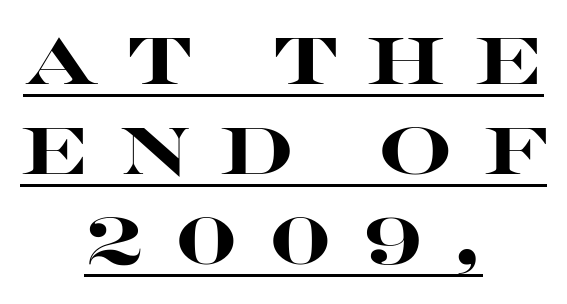
Q: Is the text bold? A: Yes.
Q: Is the text italic (slanted)? A: No, it is upright.
Q: Is the typeface a serif or a sans-serif typeface? A: Serif.
Q: Is the text underlined? A: Yes.
Q: How is the paragraph aligned? A: Centered.
Q: Is the spacing between letters normal or unusually wide? A: Unusually wide.
Q: Is the spacing between lines tight, normal or loose? A: Normal.
Q: Width (condensed, normal, or wide)? A: Wide.
Q: Stroke contrast? A: High.
Q: x-height? A: Large.
Q: Monospaced? A: No.
